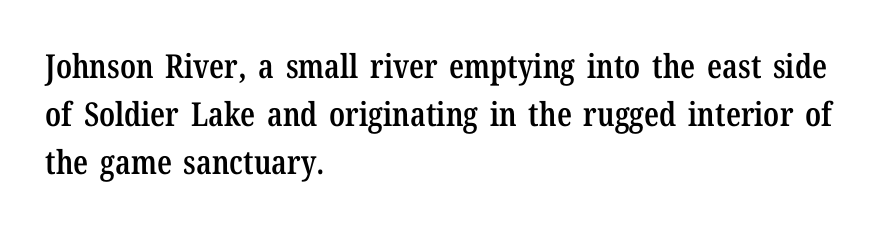
{"serif": "yes", "italic": "no", "bold": "semi", "weight": "semibold", "width": "condensed", "stroke_contrast": "low", "x_height": "medium", "monospaced": "no", "underline": "no", "align": "left", "line_spacing": "normal", "line_spacing_ratio": 1.46, "letter_spacing": "normal", "letter_spacing_em": 0.0, "glyph_px": 33}
